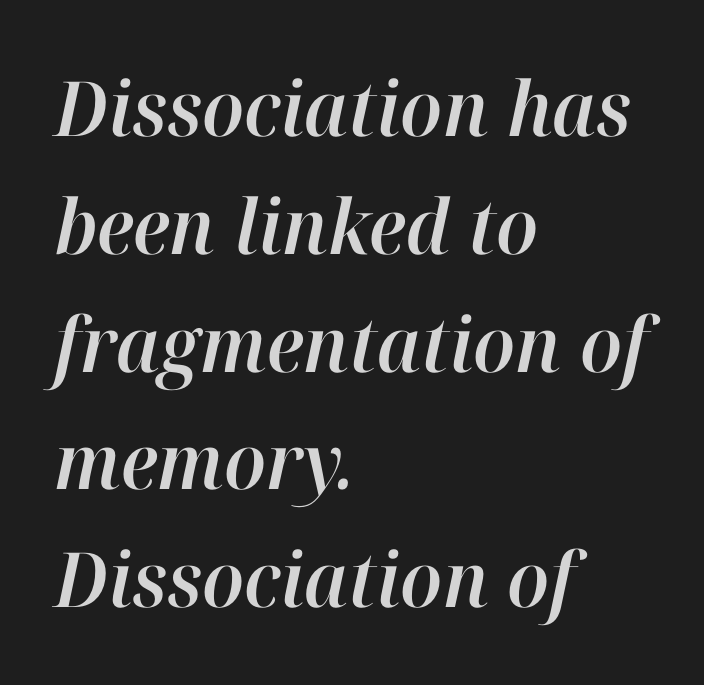
The image shows 76 px text type, italic (leaning right); set left-aligned, normal line spacing (1.55x), normal letter spacing, not underlined; high stroke contrast and a medium x-height.
